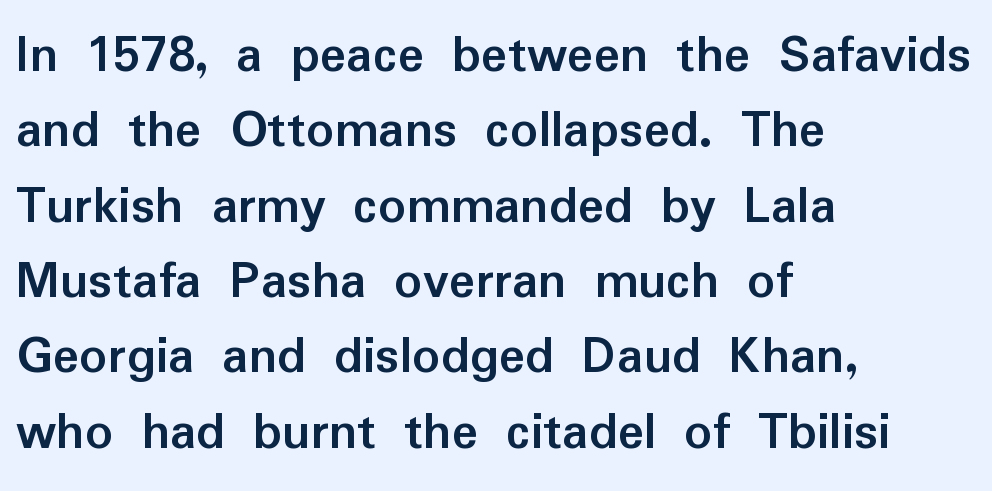
The image shows 55 px semibold sans-serif type, upright; set left-aligned, normal line spacing (1.37x), normal letter spacing, not underlined; low stroke contrast and a medium x-height.
